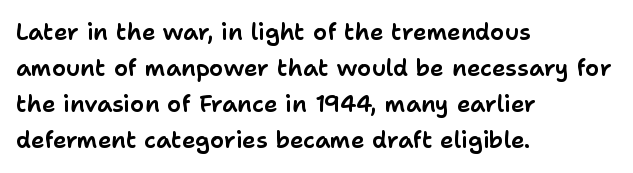
{"italic": "no", "underline": "no", "align": "left", "line_spacing": "normal", "line_spacing_ratio": 1.57, "letter_spacing": "normal", "letter_spacing_em": 0.0, "glyph_px": 23}
